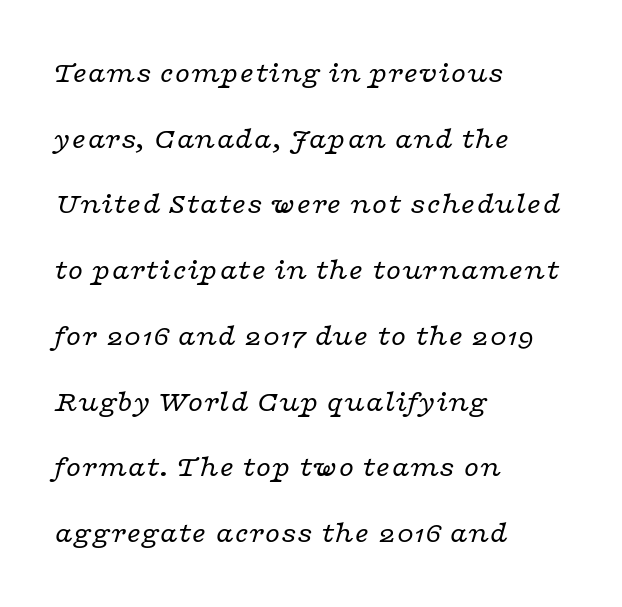
{"serif": "yes", "italic": "yes", "lean": "right", "slant_degrees": 16, "bold": "no", "weight": "regular", "width": "wide", "stroke_contrast": "low", "x_height": "medium", "monospaced": "no", "underline": "no", "align": "left", "line_spacing": "loose", "line_spacing_ratio": 2.12, "letter_spacing": "normal", "letter_spacing_em": 0.0, "glyph_px": 31}
